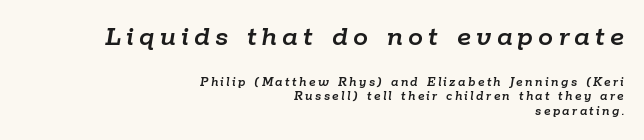
Letters rest on an invisible, unmarked baseline. These lines were composed using italics. Type size steps down from the first block to the second. Leading: reduced. These lines are rendered in a variable-pitch font.
